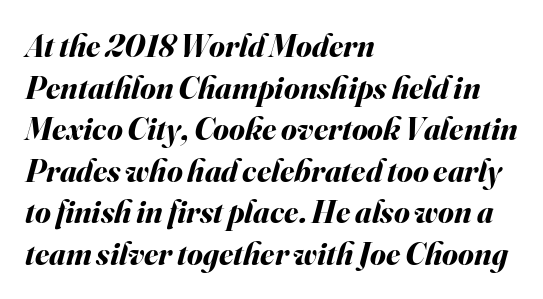
{"italic": "yes", "lean": "right", "slant_degrees": 16, "bold": "yes", "weight": "bold", "width": "normal", "stroke_contrast": "medium", "x_height": "small", "monospaced": "no", "underline": "no", "align": "left", "line_spacing": "normal", "line_spacing_ratio": 1.3, "letter_spacing": "normal", "letter_spacing_em": 0.0, "glyph_px": 32}
